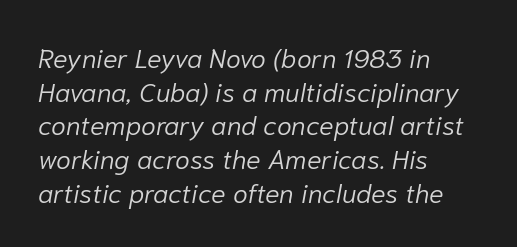
Q: Is the text bold? A: No.
Q: Is the text italic (slanted)? A: Yes, it leans right by about 10 degrees.
Q: Is the text underlined? A: No.
Q: How is the paragraph aligned? A: Left-aligned.
Q: Is the spacing between letters normal or unusually wide? A: Normal.
Q: Is the spacing between lines tight, normal or loose? A: Normal.
